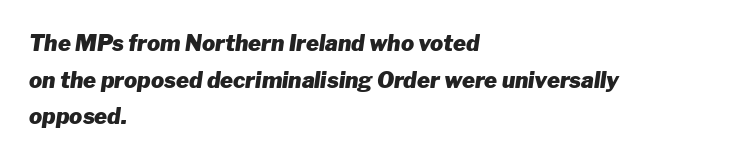
{"italic": "yes", "lean": "right", "slant_degrees": 8, "bold": "yes", "underline": "no", "align": "left", "line_spacing": "normal", "line_spacing_ratio": 1.67, "letter_spacing": "normal", "letter_spacing_em": 0.0, "glyph_px": 22}
